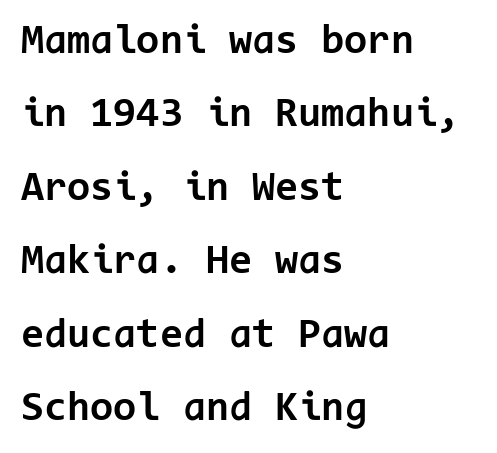
One-word summary of the alignment: left. On the weight axis this lands at bold, roughly 700. The type sits square on the baseline with zero lean. Note the uniform advance width — an 'i' takes as much space as an 'm'.
